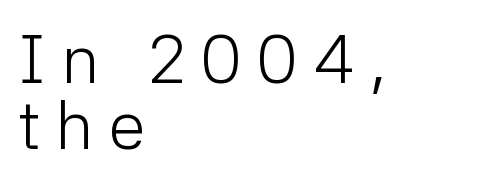
{"serif": "no", "italic": "no", "bold": "no", "weight": "light", "width": "normal", "stroke_contrast": "low", "x_height": "medium", "monospaced": "no", "underline": "no", "align": "left", "line_spacing": "tight", "line_spacing_ratio": 0.97, "letter_spacing": "wide", "letter_spacing_em": 0.23, "glyph_px": 68}
